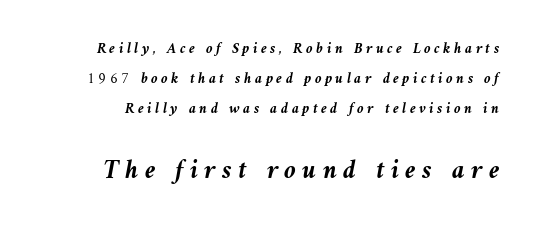
{"italic": "yes", "lean": "left", "slant_degrees": 10, "bold": "yes", "underline": "no", "line_spacing": "loose", "line_spacing_ratio": 1.99, "letter_spacing": "wide", "letter_spacing_em": 0.23, "larger_block": "second", "size_ratio": 1.8, "glyph_px": 27}
